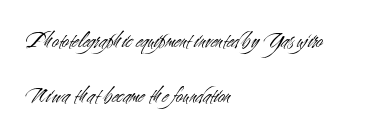
Q: Is the text bold? A: No.
Q: Is the text italic (slanted)? A: Yes.
Q: Is the text underlined? A: No.
Q: How is the paragraph aligned? A: Left-aligned.
Q: Is the spacing between letters normal or unusually wide? A: Normal.
Q: Is the spacing between lines tight, normal or loose? A: Loose.
